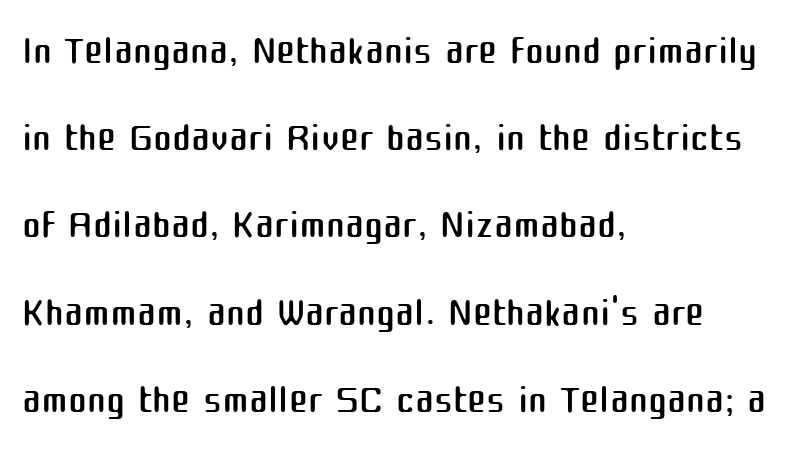
Teacher's note: observe the even left margin — that is flush-left alignment. A light-to-regular cut is what we see here. Tall strokes in this sample are plumb rather than angled. Character widths vary here, with narrow letters taking less room than wide ones. Regarding leading, the lines here are spaced in the standard way.
